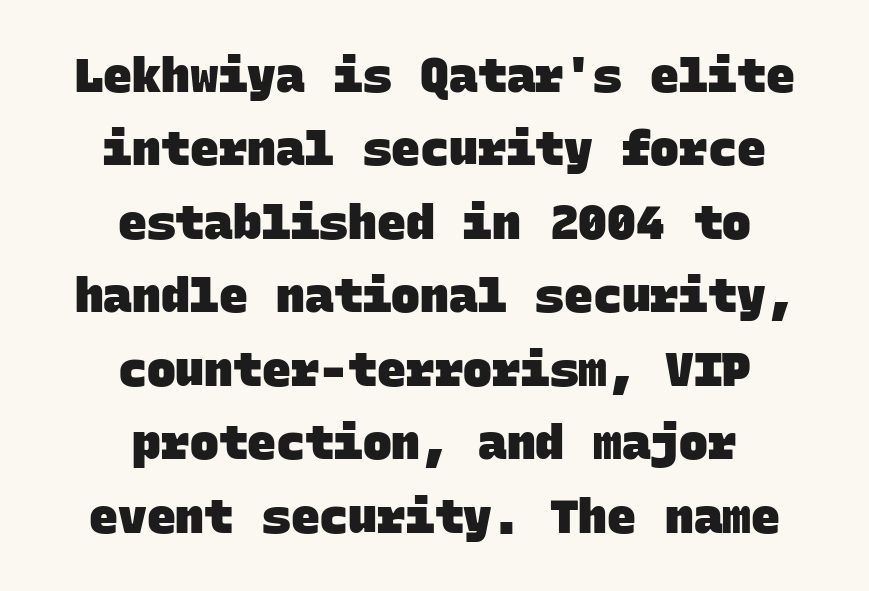
Look at the stroke-to-counter ratio: heavy, a bold. The rendering uses typewriter-style spacing with identical character cells. Typeset on center — no edge is straight. Each new line begins a customary step beneath the previous one.
